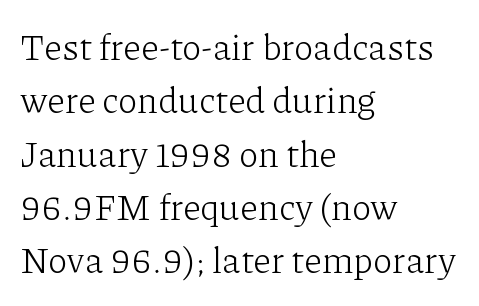
{"serif": "yes", "italic": "no", "bold": "no", "weight": "light", "width": "normal", "stroke_contrast": "low", "x_height": "medium", "monospaced": "no", "underline": "no", "align": "left", "line_spacing": "normal", "line_spacing_ratio": 1.48, "letter_spacing": "normal", "letter_spacing_em": 0.0, "glyph_px": 36}
